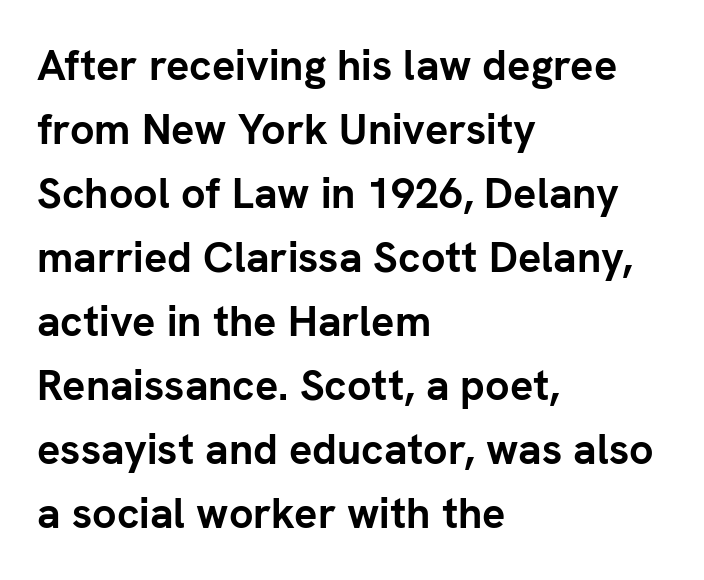
The image shows 43 px semibold sans-serif type, upright; set left-aligned, normal line spacing (1.49x), normal letter spacing, not underlined; low stroke contrast and a medium x-height.
